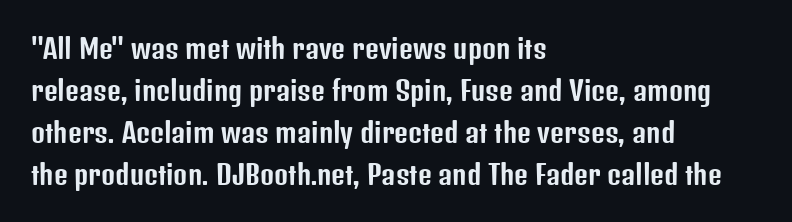
The image shows 27 px text type, upright; set left-aligned, normal line spacing (1.55x), normal letter spacing, not underlined.
